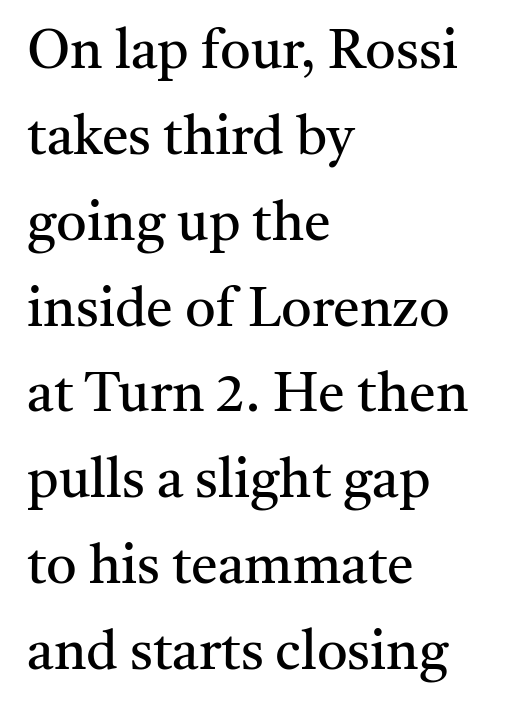
Q: Is the text bold? A: No.
Q: Is the text italic (slanted)? A: No, it is upright.
Q: Is the typeface a serif or a sans-serif typeface? A: Serif.
Q: Is the text underlined? A: No.
Q: How is the paragraph aligned? A: Left-aligned.
Q: Is the spacing between letters normal or unusually wide? A: Normal.
Q: Is the spacing between lines tight, normal or loose? A: Normal.
Q: Width (condensed, normal, or wide)? A: Normal.
Q: Stroke contrast? A: Medium.
Q: x-height? A: Medium.
Q: Monospaced? A: No.
